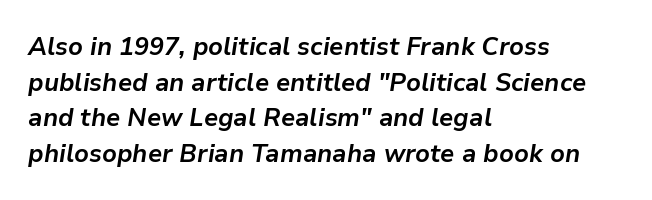
Q: Is the text bold? A: Yes.
Q: Is the text italic (slanted)? A: Yes, it leans right by about 9 degrees.
Q: Is the text underlined? A: No.
Q: How is the paragraph aligned? A: Left-aligned.
Q: Is the spacing between letters normal or unusually wide? A: Normal.
Q: Is the spacing between lines tight, normal or loose? A: Normal.
